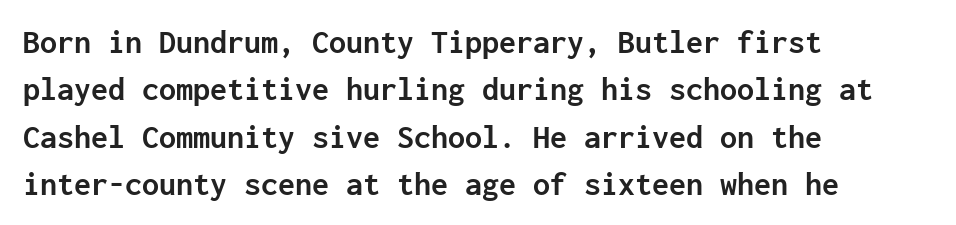
The image shows 34 px semibold sans-serif type, upright, monospaced; set left-aligned, normal line spacing (1.39x), normal letter spacing, not underlined; low stroke contrast and a medium x-height.
